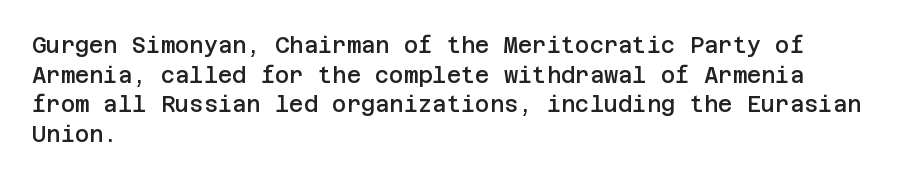
Q: Is the text bold? A: Semi-bold.
Q: Is the text italic (slanted)? A: No, it is upright.
Q: Is the text underlined? A: No.
Q: How is the paragraph aligned? A: Left-aligned.
Q: Is the spacing between letters normal or unusually wide? A: Normal.
Q: Is the spacing between lines tight, normal or loose? A: Normal.
